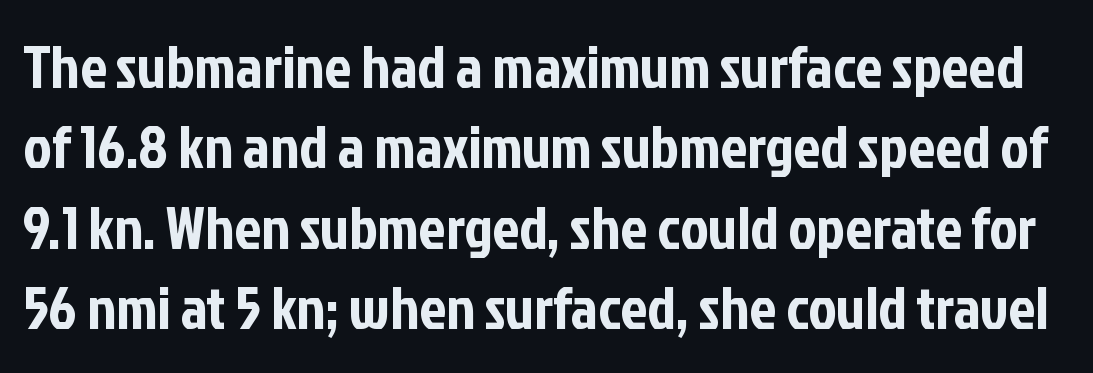
Q: Is the text italic (slanted)? A: No, it is upright.
Q: Is the typeface a serif or a sans-serif typeface? A: Sans-serif.
Q: Is the text underlined? A: No.
Q: Is the spacing between letters normal or unusually wide? A: Normal.
Q: Is the spacing between lines tight, normal or loose? A: Normal.
Q: Width (condensed, normal, or wide)? A: Condensed.
Q: Stroke contrast? A: Low.
Q: x-height? A: Medium.
Q: Monospaced? A: No.
